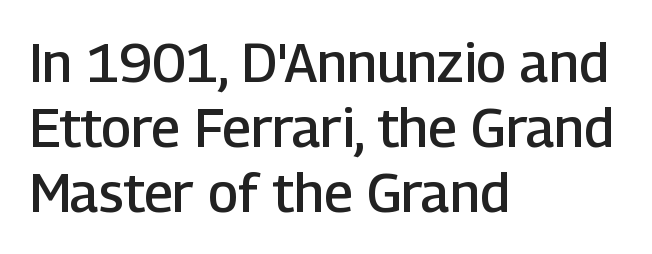
{"serif": "no", "italic": "no", "bold": "semi", "weight": "semibold", "width": "normal", "stroke_contrast": "low", "x_height": "medium", "monospaced": "no", "underline": "no", "align": "left", "line_spacing_ratio": 1.2, "letter_spacing": "normal", "letter_spacing_em": 0.0, "glyph_px": 54}
